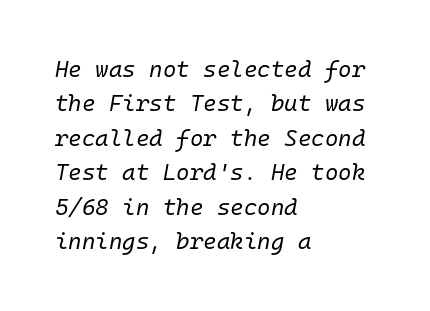
The rendering keeps characters at their native spacing. The block of text has a typical density, with ordinary space between rows. The face used here has a pronounced slope to its letters. The typesetting does not lean heavy: it is not bold. Each row of text sits above clean, open space. Line starts are locked; line ends wander.
